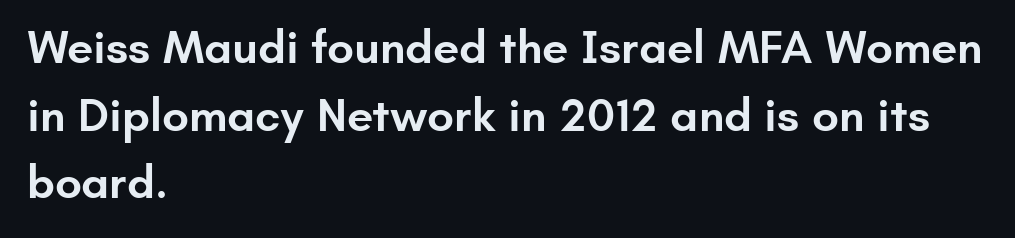
Students, note that the glyphs here touch the page at normal intervals. You can tell from the bare stems that sans-serif type was used. One-word summary of the alignment: left. Note the varied advance widths — an 'i' is clearly narrower than an 'm'. Unmarked baselines from the first word to the last.
